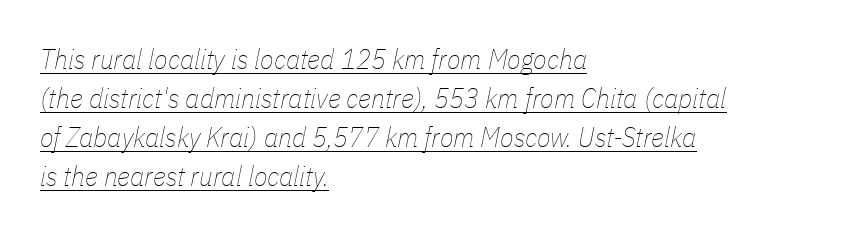
Leftover space on each line is placed entirely after the last word. Does a line run under the words? Yes, clearly. Each word holds together tightly as a unit, with standard inter-letter gaps. Stems and bowls with no extra thickness — not bold. These lines are rendered in a variable-pitch font.
